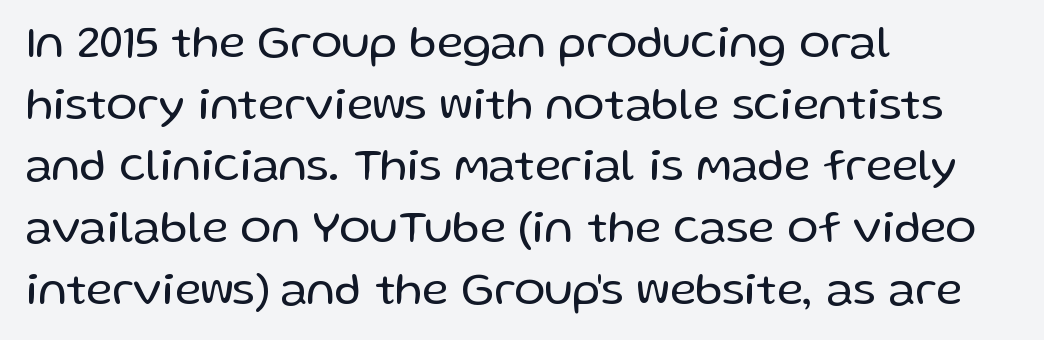
Note the varied advance widths — an 'i' is clearly narrower than an 'm'. The letterforms sit shoulder to shoulder at normal distance. Anything drawn beneath the words? Only blank space. The ragged edge is on the right, which tells us the setting is flush left. The lettering stays uniformly vertical, giving the passage a roman look. Normally led — the rows are evenly, conventionally spaced.
